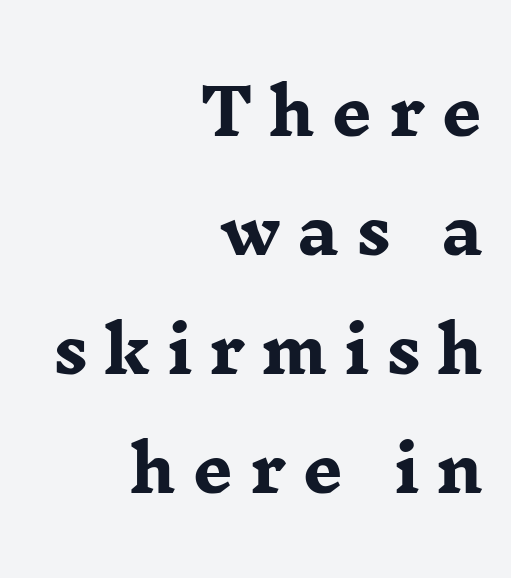
Q: Is the text bold? A: Yes.
Q: Is the text italic (slanted)? A: No, it is upright.
Q: Is the typeface a serif or a sans-serif typeface? A: Serif.
Q: Is the text underlined? A: No.
Q: How is the paragraph aligned? A: Right-aligned.
Q: Is the spacing between letters normal or unusually wide? A: Unusually wide.
Q: Width (condensed, normal, or wide)? A: Wide.
Q: Stroke contrast? A: Low.
Q: x-height? A: Medium.
Q: Monospaced? A: No.
